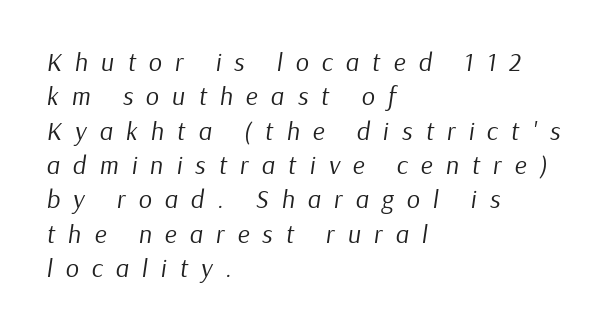
The image shows 26 px text type, italic (leaning right); set left-aligned, normal line spacing (1.32x), unusually wide letter spacing (+0.5 em), not underlined.
